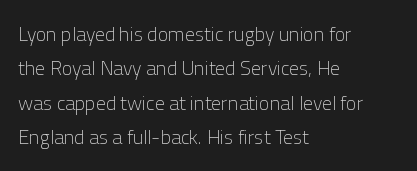
{"italic": "no", "bold": "no", "underline": "no", "align": "left", "line_spacing_ratio": 1.72, "letter_spacing": "normal", "letter_spacing_em": 0.0, "glyph_px": 20}
